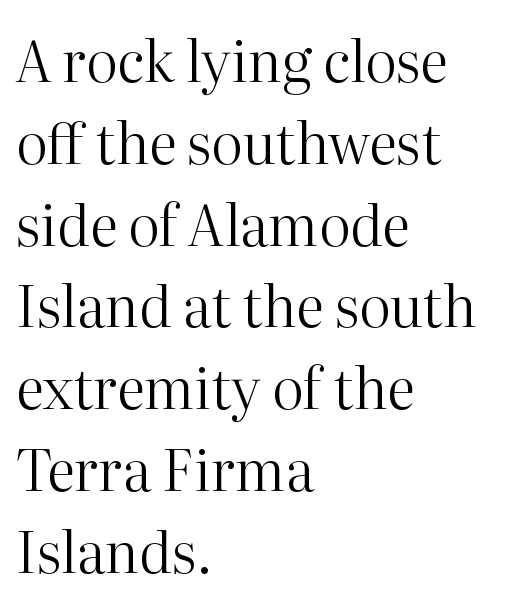
{"serif": "yes", "italic": "no", "bold": "no", "weight": "regular", "width": "normal", "stroke_contrast": "high", "x_height": "medium", "monospaced": "no", "underline": "no", "align": "left", "line_spacing": "normal", "line_spacing_ratio": 1.46, "letter_spacing": "normal", "letter_spacing_em": 0.0, "glyph_px": 56}
